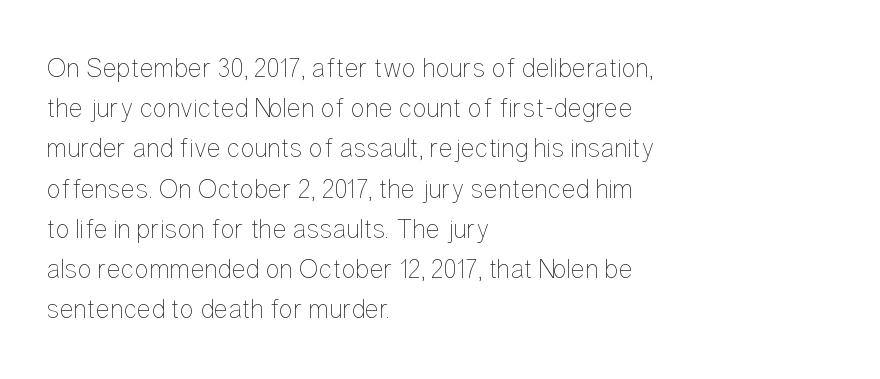
The image shows 27 px text type, upright; set left-aligned, normal line spacing (1.49x), normal letter spacing, not underlined.
